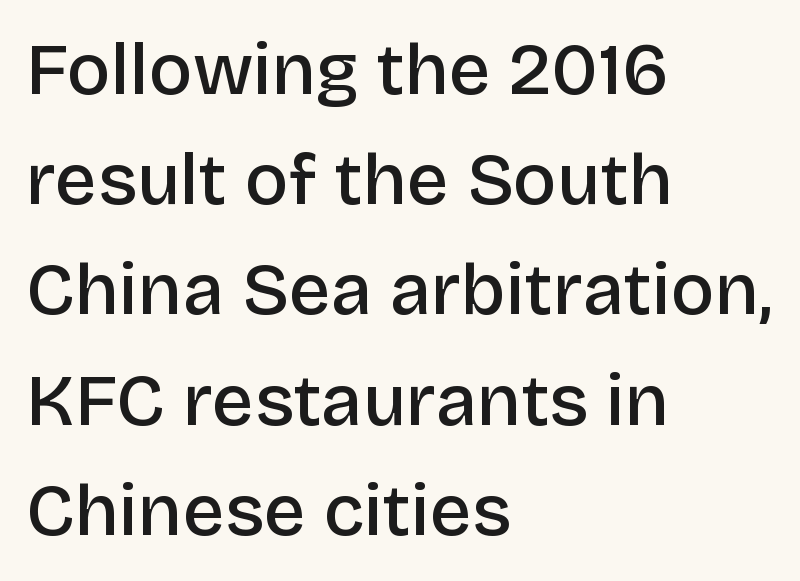
The image shows 73 px semibold sans-serif type, upright; set left-aligned, normal line spacing (1.51x), normal letter spacing, not underlined; low stroke contrast and a large x-height.
